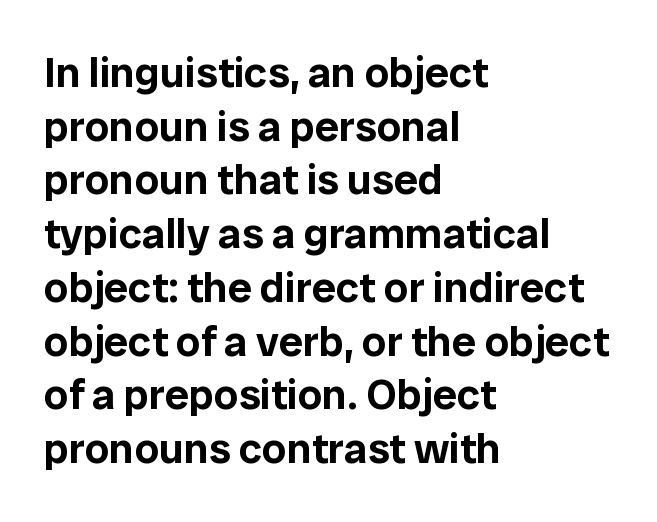
This block has exactly the height ordinary leading produces. Regarding serifs, this sample does without them. This is roman type, the default non-slanted kind. Only glyphs here, with clear space below each row.
